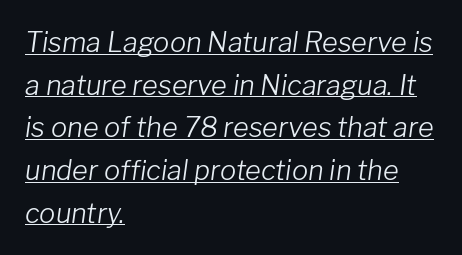
This block has exactly the height ordinary leading produces. Decoration check: the copy is underlined. Compared with a typical body face, this is equally light or lighter still. Letter spacing: default. Leftover space on each line is placed entirely after the last word. Rendered with sloped, italic letterforms.
